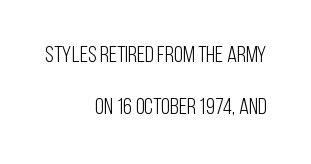
{"italic": "no", "bold": "no", "underline": "no", "align": "right", "line_spacing": "loose", "line_spacing_ratio": 2.26, "letter_spacing": "normal", "letter_spacing_em": 0.0, "glyph_px": 23}
